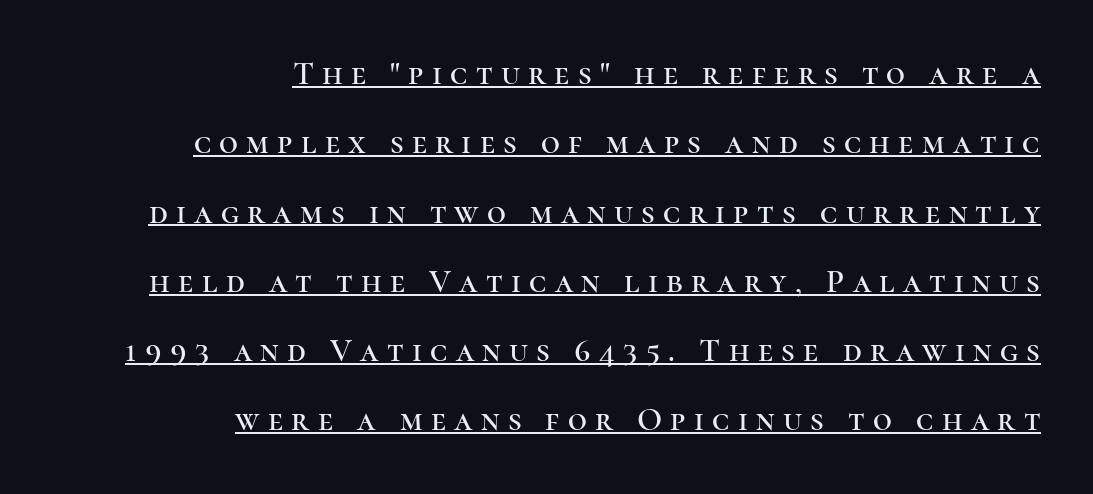
{"serif": "yes", "italic": "no", "width": "normal", "stroke_contrast": "high", "x_height": "medium", "monospaced": "no", "underline": "yes", "align": "right", "line_spacing": "loose", "line_spacing_ratio": 2.1, "letter_spacing": "wide", "letter_spacing_em": 0.25, "glyph_px": 33}
